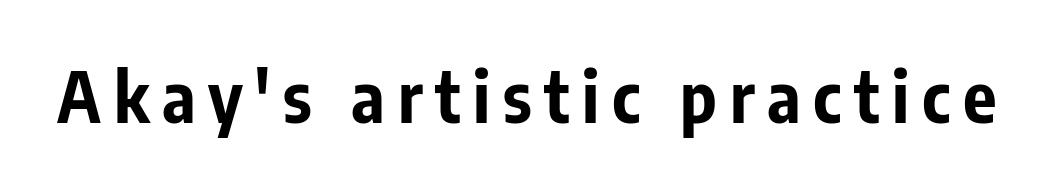
Q: Is the text bold? A: Yes.
Q: Is the text italic (slanted)? A: No, it is upright.
Q: Is the typeface a serif or a sans-serif typeface? A: Sans-serif.
Q: Is the text underlined? A: No.
Q: Width (condensed, normal, or wide)? A: Condensed.
Q: Stroke contrast? A: Low.
Q: x-height? A: Medium.
Q: Monospaced? A: No.
